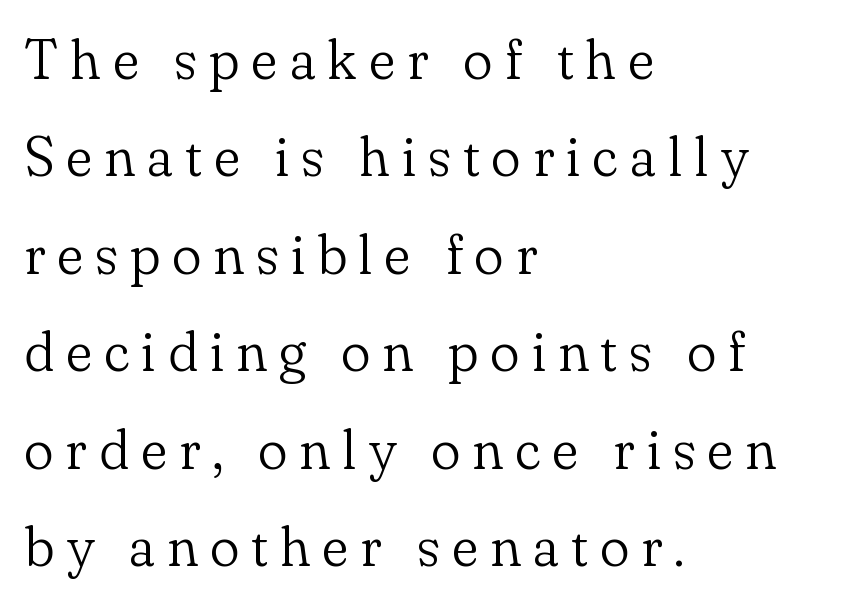
It's the straight-up-and-down kind of type. These lines stack with their left ends in a neat column. Looks like regular typesetting: each glyph gets only the width it needs. Descenders are the only things crossing below the line. The face used here is seriffed, in the tradition of book romans.
